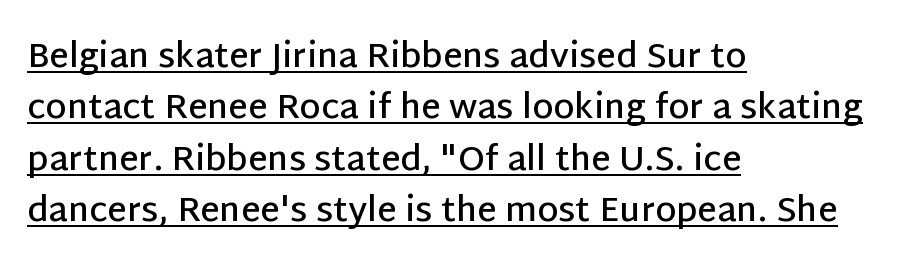
Q: Is the text bold? A: Semi-bold.
Q: Is the text italic (slanted)? A: No, it is upright.
Q: Is the typeface a serif or a sans-serif typeface? A: Sans-serif.
Q: Is the text underlined? A: Yes.
Q: How is the paragraph aligned? A: Left-aligned.
Q: Is the spacing between letters normal or unusually wide? A: Normal.
Q: Is the spacing between lines tight, normal or loose? A: Normal.
Q: Width (condensed, normal, or wide)? A: Normal.
Q: Stroke contrast? A: Low.
Q: x-height? A: Large.
Q: Monospaced? A: No.
